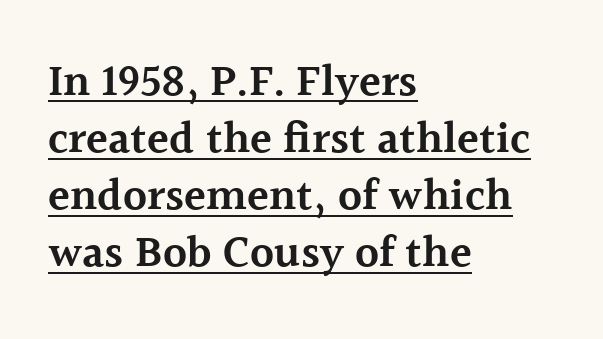
The image shows 45 px semibold serif type, upright; set left-aligned, normal line spacing (1.27x), normal letter spacing, underlined; a medium x-height.
